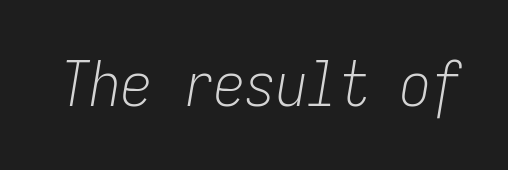
The image shows 62 px light, condensed type, italic (leaning right), monospaced; set normal letter spacing, not underlined; low stroke contrast and a medium x-height.
